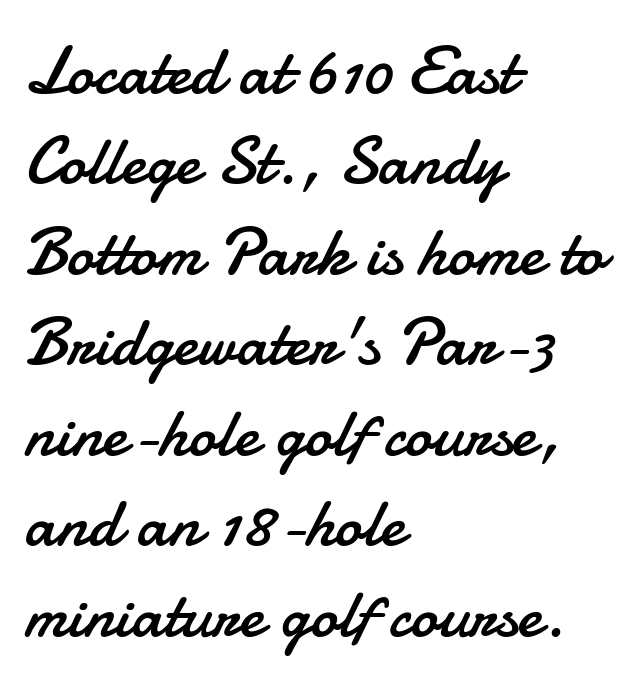
Q: Is the text bold? A: No.
Q: Is the text italic (slanted)? A: Yes.
Q: Is the typeface a serif or a sans-serif typeface? A: Sans-serif.
Q: Is the text underlined? A: No.
Q: How is the paragraph aligned? A: Left-aligned.
Q: Is the spacing between letters normal or unusually wide? A: Normal.
Q: Is the spacing between lines tight, normal or loose? A: Normal.
Q: Width (condensed, normal, or wide)? A: Normal.
Q: Stroke contrast? A: Low.
Q: x-height? A: Small.
Q: Monospaced? A: No.
